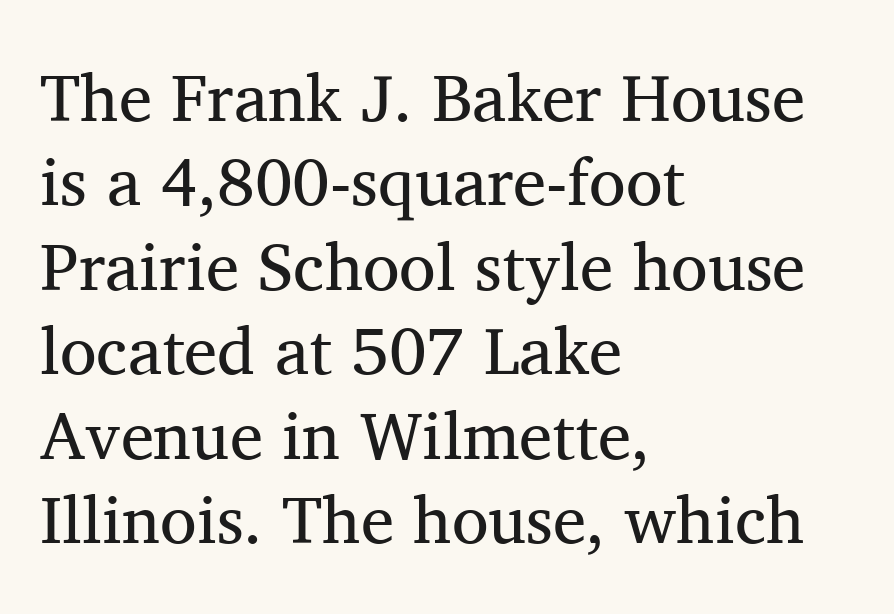
The image shows 67 px regular-weight serif type, upright; set left-aligned, normal line spacing (1.26x), normal letter spacing, not underlined; medium stroke contrast and a medium x-height.
